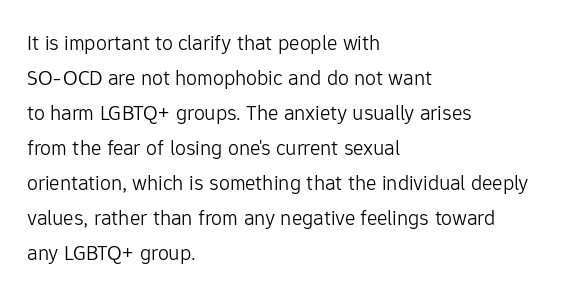
Every stem runs plumb, perpendicular to the baseline. Ink coverage per letter is moderate at most. Does extra space separate the letters? No, they use regular spacing. Line starts are locked; line ends wander. If you measured baseline to baseline, you'd find a middling distance.
